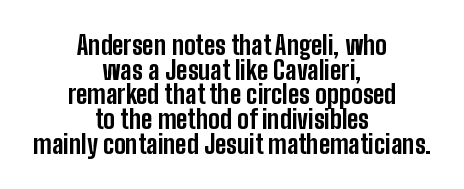
A full-strength bold gives these letters their thick strokes. Tall strokes in this sample are plumb rather than angled. Glyph-to-glyph distance matches everyday printed text. Honestly, there is no underline to notice here at all. This sample is center-justified, so both line endings float freely.
